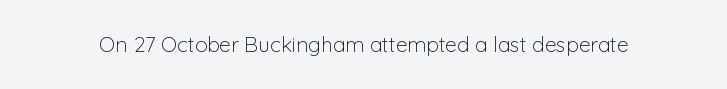
Q: Is the text bold? A: No.
Q: Is the text italic (slanted)? A: No, it is upright.
Q: Is the text underlined? A: No.
Q: Is the spacing between letters normal or unusually wide? A: Normal.
